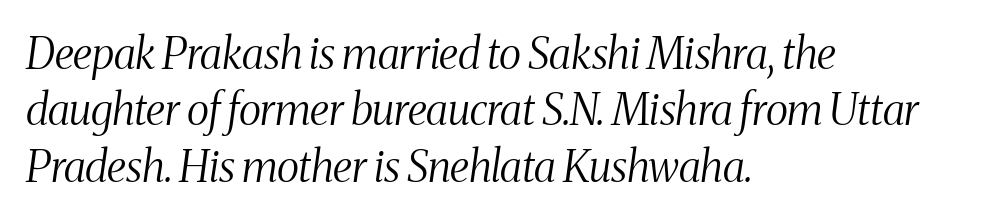
The image shows 43 px light, condensed serif type, italic (leaning right); set left-aligned, normal line spacing (1.31x), normal letter spacing, not underlined; medium stroke contrast and a medium x-height.
